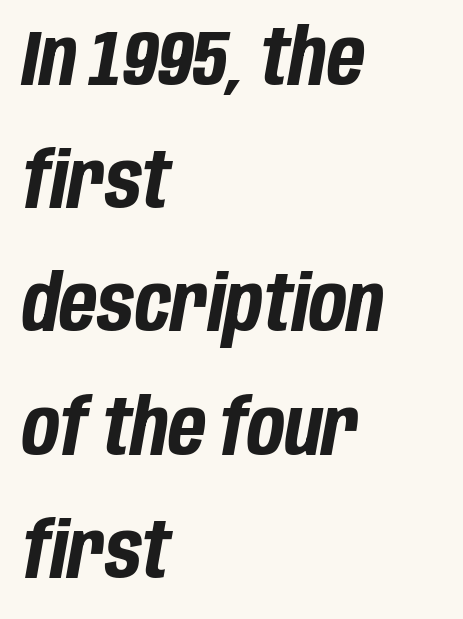
The image shows 78 px bold, condensed type, italic (leaning right); set left-aligned, normal line spacing (1.58x), normal letter spacing, not underlined; low stroke contrast and a large x-height.
